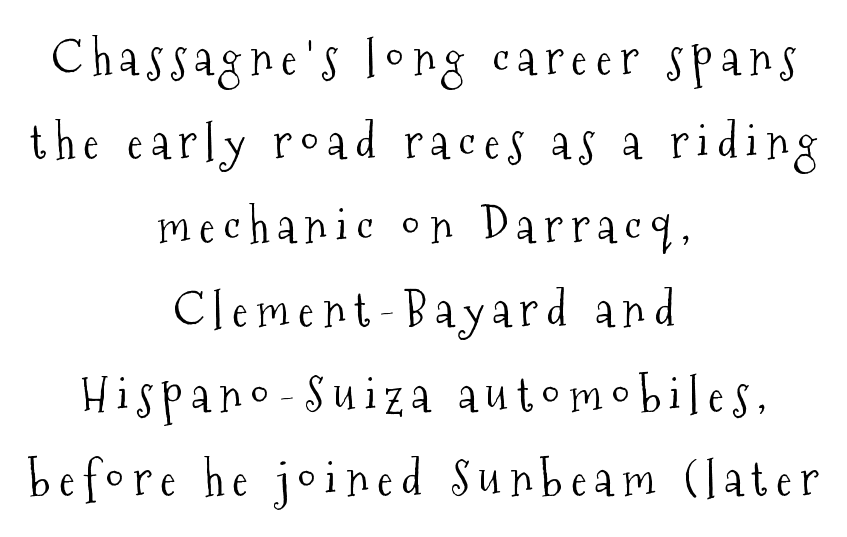
Each line is balanced around a shared central axis. Think of a printed novel: that variable character pitch is what you see here. This is serif lettering, the kind often seen in printed books. Is there any slant? The stems are plumb.
